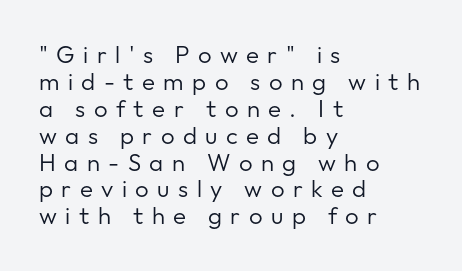
{"italic": "no", "bold": "no", "underline": "no", "align": "left", "line_spacing": "tight", "line_spacing_ratio": 1.12, "letter_spacing": "wide", "letter_spacing_em": 0.35, "glyph_px": 24}
